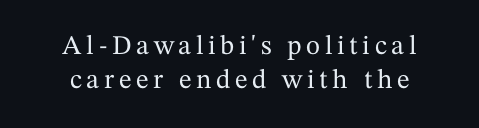
The image shows 27 px text type, upright; set normal line spacing (1.25x), not underlined.
